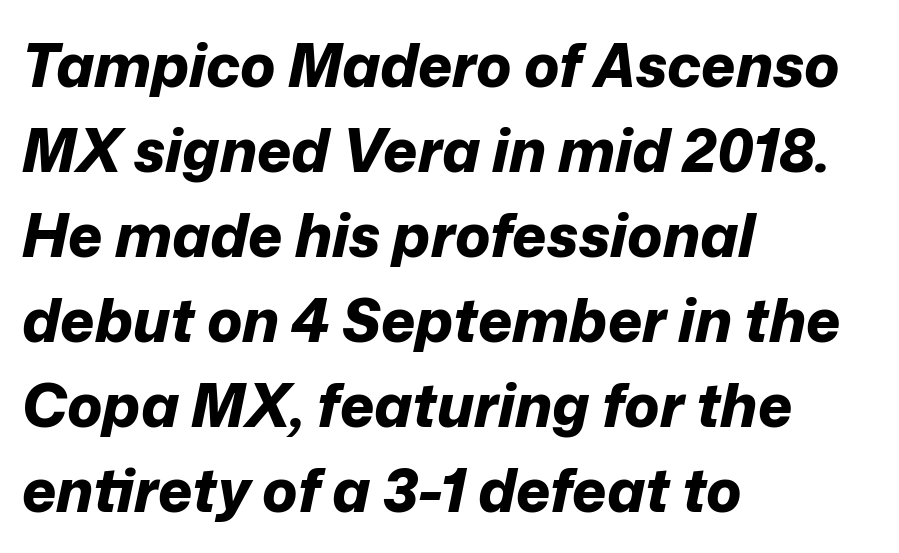
{"italic": "yes", "lean": "right", "slant_degrees": 12, "bold": "yes", "weight": "bold", "width": "normal", "stroke_contrast": "low", "x_height": "medium", "monospaced": "no", "underline": "no", "align": "left", "line_spacing": "normal", "line_spacing_ratio": 1.44, "letter_spacing": "normal", "letter_spacing_em": 0.0, "glyph_px": 59}
